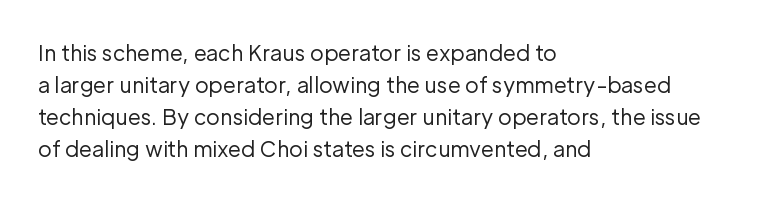
Q: Is the text bold? A: No.
Q: Is the text italic (slanted)? A: No, it is upright.
Q: Is the text underlined? A: No.
Q: How is the paragraph aligned? A: Left-aligned.
Q: Is the spacing between letters normal or unusually wide? A: Normal.
Q: Is the spacing between lines tight, normal or loose? A: Normal.
